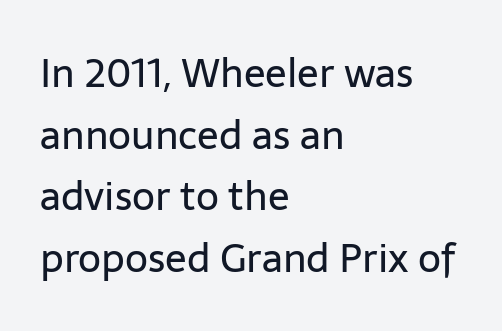
{"serif": "no", "italic": "no", "bold": "no", "weight": "regular", "width": "normal", "stroke_contrast": "low", "x_height": "medium", "monospaced": "no", "underline": "no", "align": "left", "line_spacing": "normal", "line_spacing_ratio": 1.54, "letter_spacing": "normal", "letter_spacing_em": 0.0, "glyph_px": 40}
